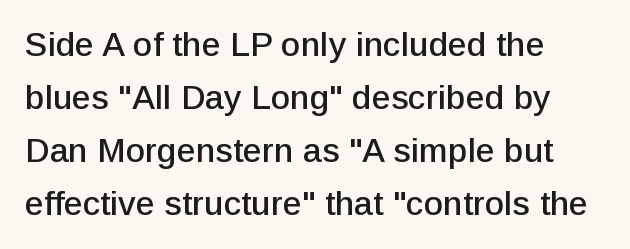
The letters stand upright; this is a roman face. Underlining? Definitely not there. Typographically, this falls in the sans-serif category. How would I describe the line gaps? Plain and ordinary. Nothing unusual about the tracking: characters are spaced as the font intends.
